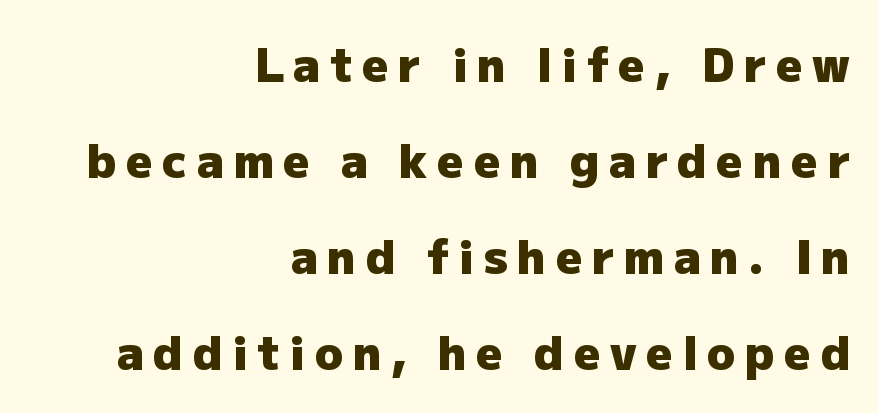
How would I describe the line gaps? Wide and relaxed. These lines are composed in type without serifs. The lines in this sample share a right terminus and differ only in where they begin. You'd pick this weight for a headline — it's a proper bold.
